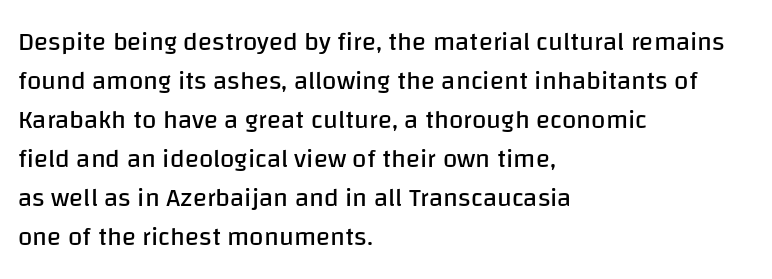
Each new line begins a customary step beneath the previous one. Students, note that the glyphs here touch the page at normal intervals. Letters rest on an invisible, unmarked baseline. Posture: upright roman.
